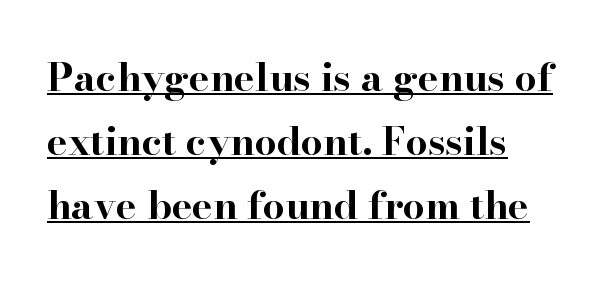
Q: Is the text bold? A: Yes.
Q: Is the text italic (slanted)? A: No, it is upright.
Q: Is the typeface a serif or a sans-serif typeface? A: Serif.
Q: Is the text underlined? A: Yes.
Q: How is the paragraph aligned? A: Left-aligned.
Q: Is the spacing between letters normal or unusually wide? A: Normal.
Q: Is the spacing between lines tight, normal or loose? A: Normal.
Q: Width (condensed, normal, or wide)? A: Wide.
Q: Stroke contrast? A: High.
Q: x-height? A: Small.
Q: Monospaced? A: No.
